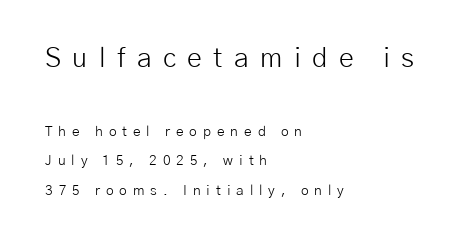
The image shows 27 px text type, upright; set left-aligned, loose line spacing (2.11x), unusually wide letter spacing (+0.42 em), not underlined; the first (top) block is 1.93x larger.
